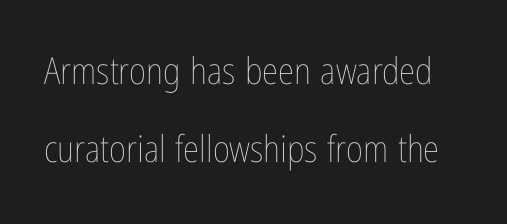
Q: Is the text bold? A: No.
Q: Is the text italic (slanted)? A: No, it is upright.
Q: Is the text underlined? A: No.
Q: Is the spacing between letters normal or unusually wide? A: Normal.
Q: Is the spacing between lines tight, normal or loose? A: Loose.
Q: Width (condensed, normal, or wide)? A: Condensed.
Q: Stroke contrast? A: Low.
Q: x-height? A: Medium.
Q: Monospaced? A: No.
